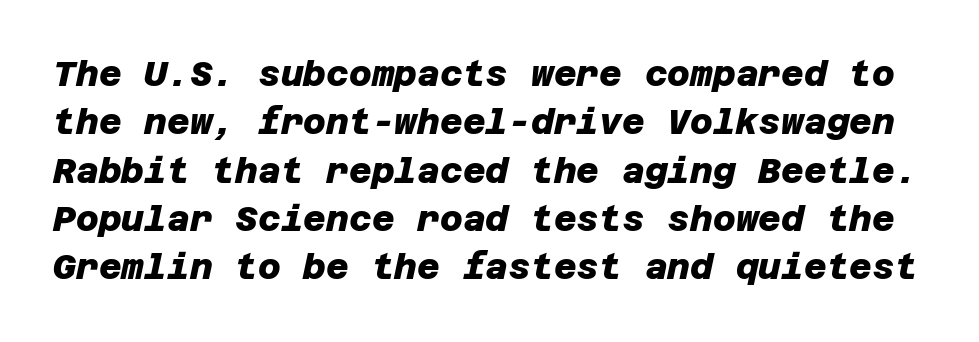
Q: Is the text bold? A: Yes.
Q: Is the typeface a serif or a sans-serif typeface? A: Sans-serif.
Q: Is the text underlined? A: No.
Q: Is the spacing between letters normal or unusually wide? A: Normal.
Q: Is the spacing between lines tight, normal or loose? A: Normal.
Q: Width (condensed, normal, or wide)? A: Normal.
Q: Stroke contrast? A: Low.
Q: x-height? A: Large.
